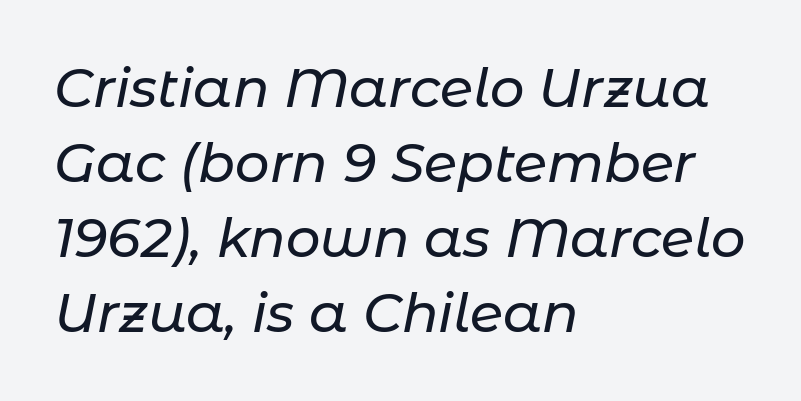
The passage shown has conventional tracking throughout. Lines of text with bare space underneath. The typesetter chose a ragged-right arrangement here. Regarding leading, the lines here are spaced in the standard way. Think of a printed novel: that variable character pitch is what you see here. The text carries the slant typical of an italic or oblique font.
